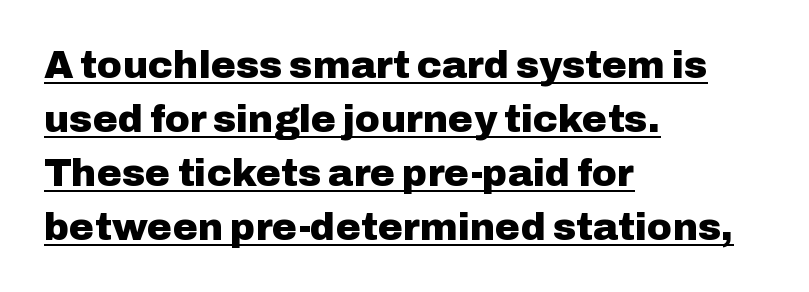
The image shows 38 px heavy sans-serif type, upright; set left-aligned, normal line spacing (1.42x), normal letter spacing, underlined; low stroke contrast and a medium x-height.
